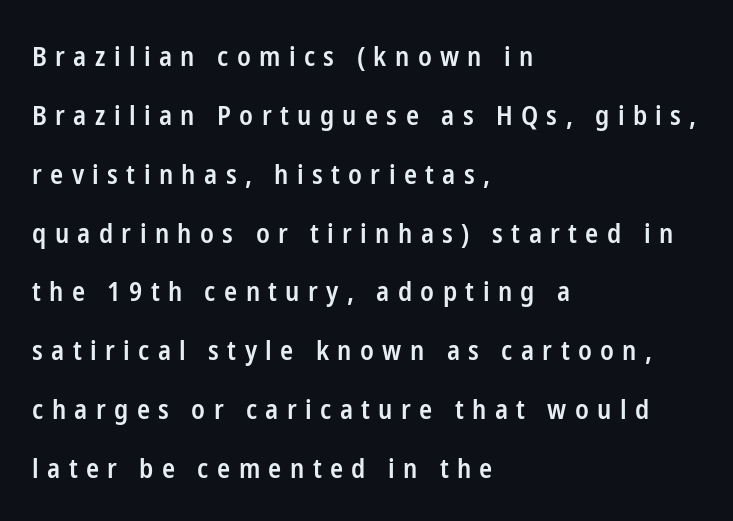
Airy leading. A fair bit of extra ink — the face is semibold, not bold. Plain, unruled lines of type. Characters follow at a spacing far wider than the type designer built in. Alignment: flush left.
